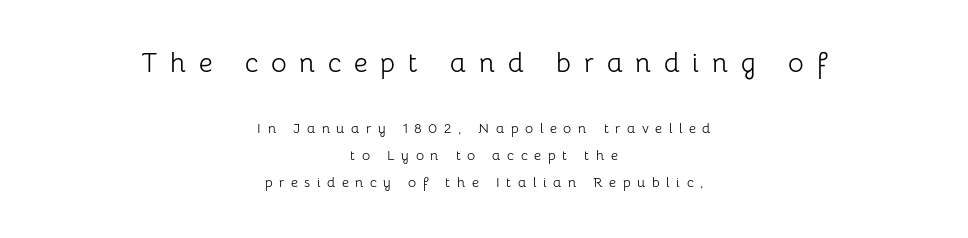
The image shows 27 px text type, upright; set centered, loose line spacing (1.94x), unusually wide letter spacing (+0.47 em), not underlined; the first (top) block is 1.93x larger.
